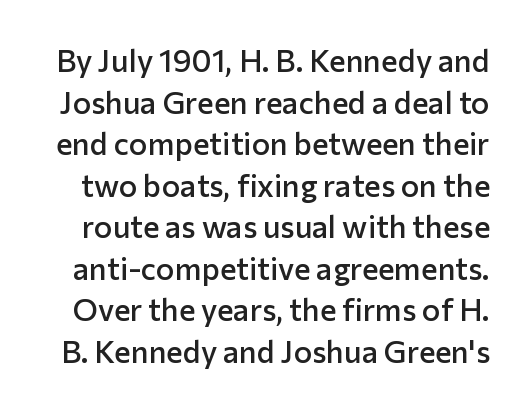
{"serif": "no", "italic": "no", "bold": "semi", "weight": "semibold", "width": "normal", "stroke_contrast": "low", "x_height": "medium", "monospaced": "no", "underline": "no", "line_spacing": "normal", "line_spacing_ratio": 1.34, "letter_spacing": "normal", "letter_spacing_em": 0.0, "glyph_px": 31}
